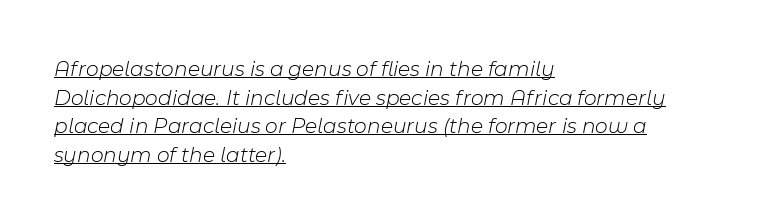
{"italic": "yes", "lean": "right", "slant_degrees": 11, "bold": "no", "underline": "yes", "align": "left", "line_spacing": "normal", "line_spacing_ratio": 1.3, "letter_spacing": "normal", "letter_spacing_em": 0.0, "glyph_px": 22}
